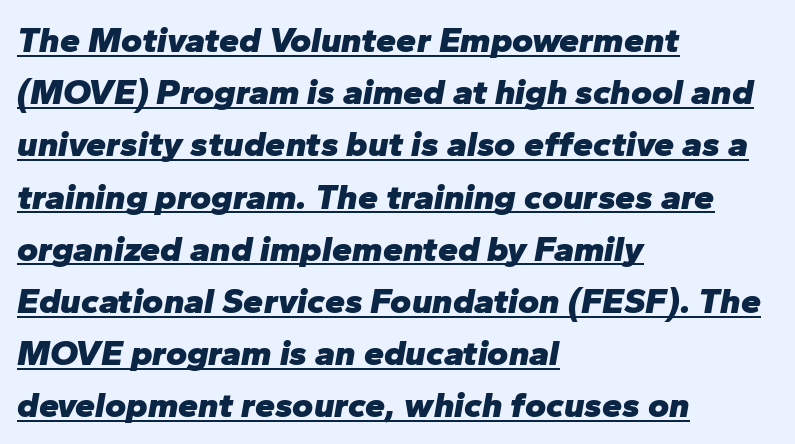
{"italic": "yes", "lean": "right", "slant_degrees": 10, "bold": "yes", "weight": "heavy", "width": "normal", "stroke_contrast": "low", "x_height": "medium", "monospaced": "no", "underline": "yes", "align": "left", "line_spacing": "normal", "line_spacing_ratio": 1.45, "letter_spacing": "normal", "letter_spacing_em": 0.0, "glyph_px": 36}
